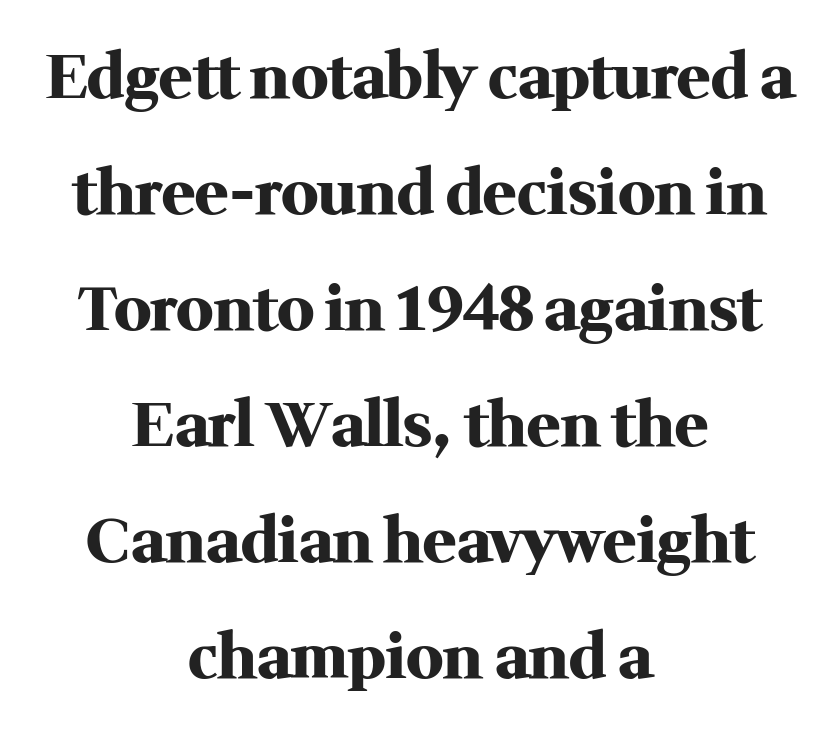
The image shows 62 px heavy serif type, upright; set centered, line spacing 1.87x, normal letter spacing, not underlined; medium stroke contrast and a medium x-height.
